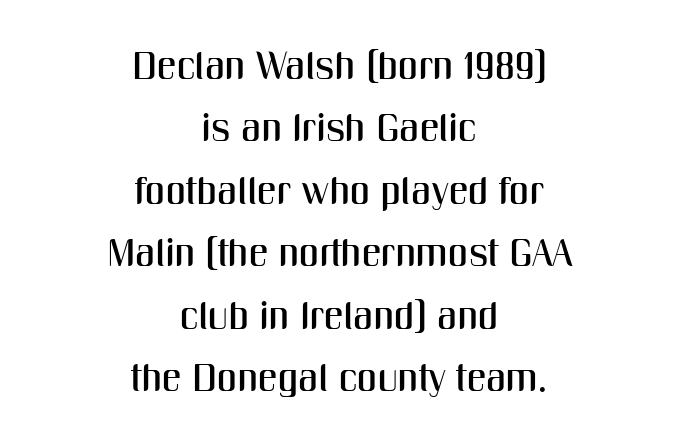
The font family rendered here belongs to the sans-serif group. A typesetter would call this proportional, since set widths differ per character. Horizontally, the lines are justified to the midpoint only. You can tell it's not italic because the verticals are truly vertical. The tracking reads as untouched default to a designer's eye.
